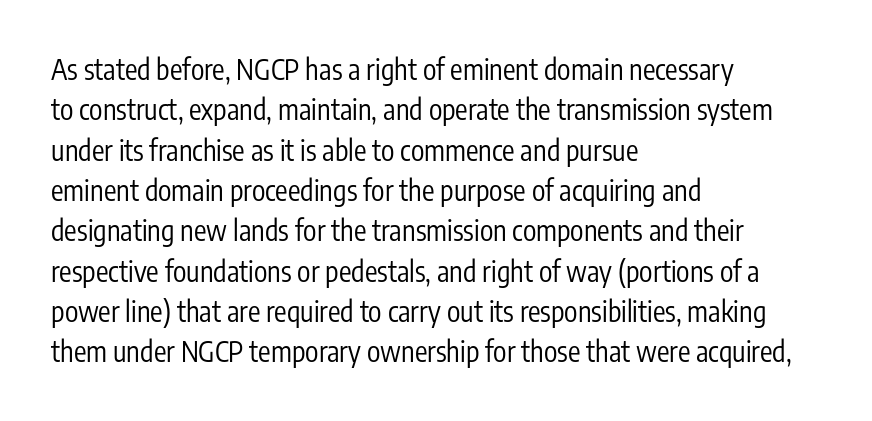
The image shows 28 px regular-weight, condensed sans-serif type, upright; set left-aligned, normal line spacing (1.44x), normal letter spacing, not underlined; low stroke contrast and a medium x-height.
